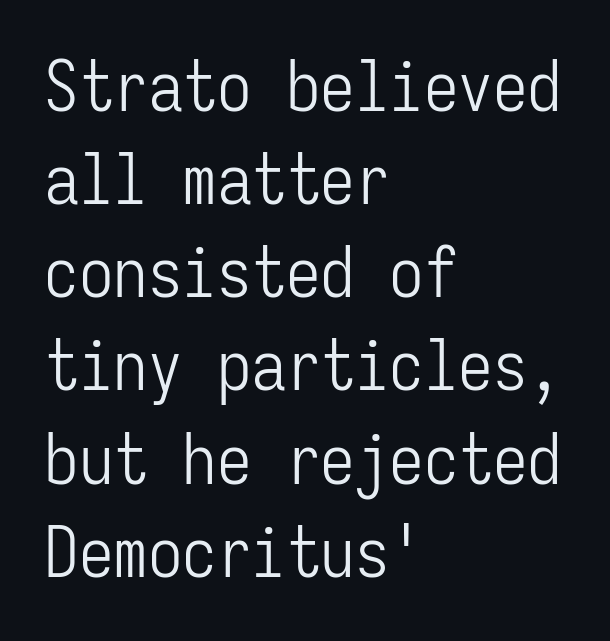
Decoration check: the copy has no underline. Tracking value appears to be zero — textbook default spacing. Classification — sans serif. Do the letters lean? They stand straight. The passage is arranged the way most books set body copy — flush left. The passage shown is typed in a monospace face where columns stay perfectly aligned.
